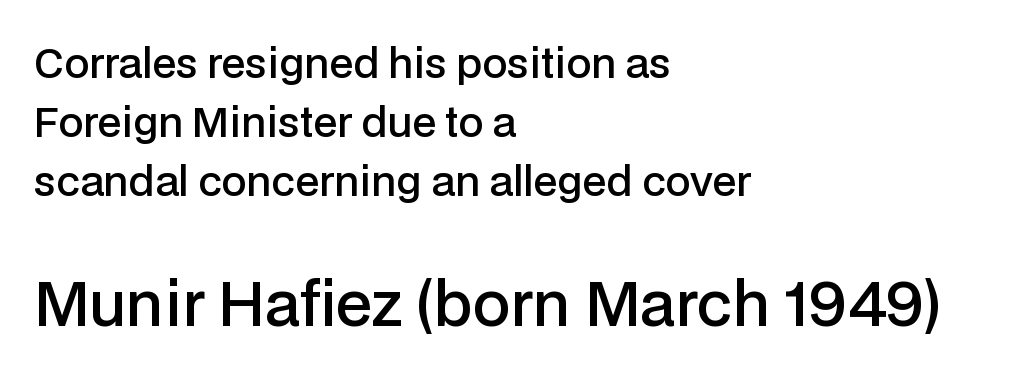
The image shows 60 px semibold sans-serif type, upright; set left-aligned, normal line spacing (1.48x), normal letter spacing, not underlined; the second (bottom) block is 1.5x larger; low stroke contrast and a medium x-height.
